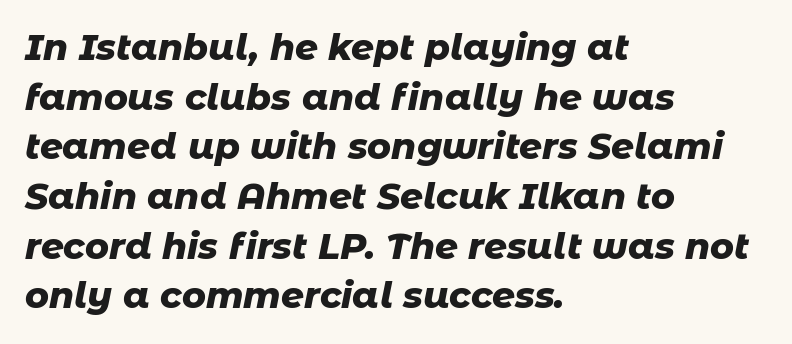
Casual observation: everything's shoved over to the left. Slant detected: the letters are inclined. The letters advance in unequal steps, a hallmark of proportional type. Regular leading. The rendering uses a bold face; every stroke is thick and dark. The horizontal fit of the characters is conventional and even.
